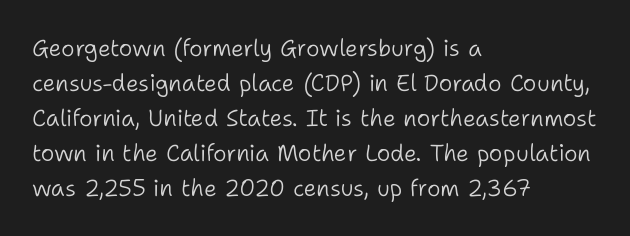
{"italic": "no", "bold": "no", "underline": "no", "align": "left", "line_spacing": "normal", "line_spacing_ratio": 1.52, "letter_spacing": "normal", "letter_spacing_em": 0.0, "glyph_px": 23}
